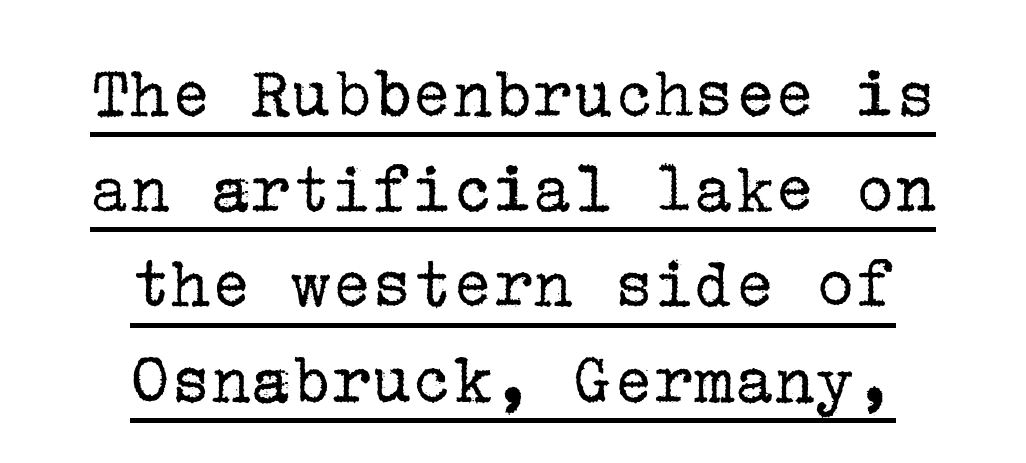
Looks like someone drew a line under every word here. Is the type heavy? It reads as light-to-regular instead. The glyphs in this specimen are seriffed. Compared with typical paragraphs, the rows here are spaced about the same. What stands out about the letter spacing? Nothing — it is the standard amount.
